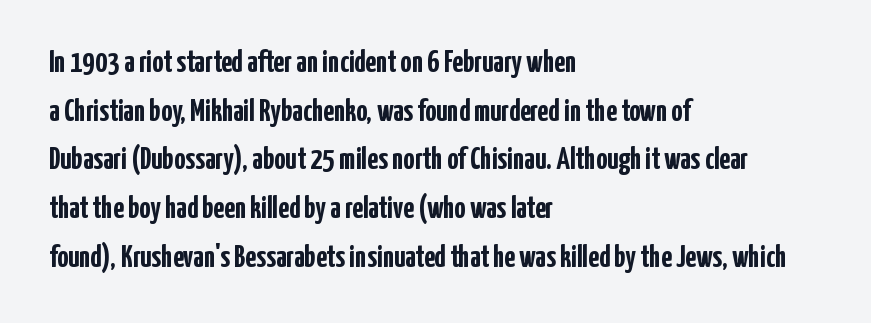
The image shows 31 px semibold, condensed sans-serif type, upright; set left-aligned, normal line spacing (1.57x), normal letter spacing, not underlined; low stroke contrast and a medium x-height.
